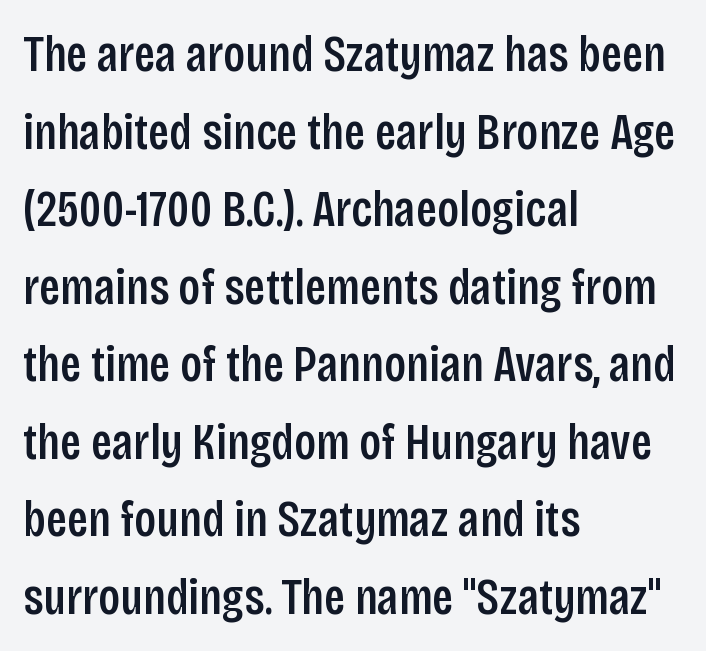
Q: Is the text italic (slanted)? A: No, it is upright.
Q: Is the typeface a serif or a sans-serif typeface? A: Sans-serif.
Q: Is the text underlined? A: No.
Q: How is the paragraph aligned? A: Left-aligned.
Q: Is the spacing between letters normal or unusually wide? A: Normal.
Q: Is the spacing between lines tight, normal or loose? A: Normal.
Q: Width (condensed, normal, or wide)? A: Condensed.
Q: Stroke contrast? A: Low.
Q: x-height? A: Large.
Q: Monospaced? A: No.
